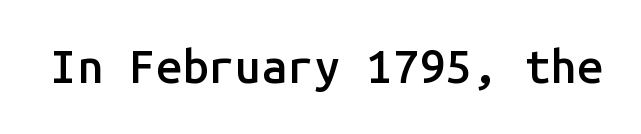
Serifs: no, the terminals of the letterforms are clean. Characters remain perfectly vertical along every line. Moderately thickened strokes mark this as semibold type. Inter-character spacing is left at the font's built-in metrics. Rule under the text: the space is simply empty.
